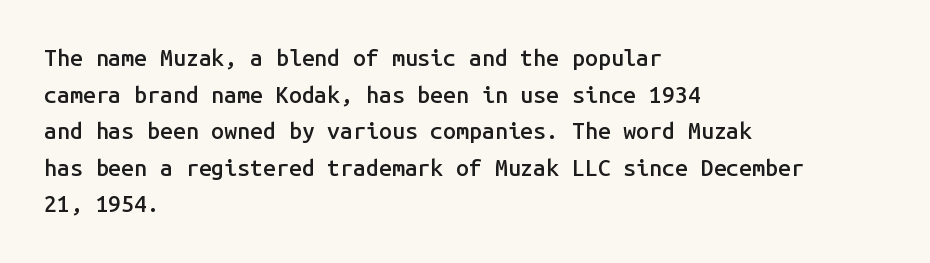
The type is set solid horizontally, with unmodified tracking. Visually the block forms a straight wall on the left and a jagged coastline on the right. Does the lettering tilt? It doesn't — this is upright. Baseline-to-baseline distance is the conventional proportion of letter height. Anything drawn beneath the words? Only blank space.
